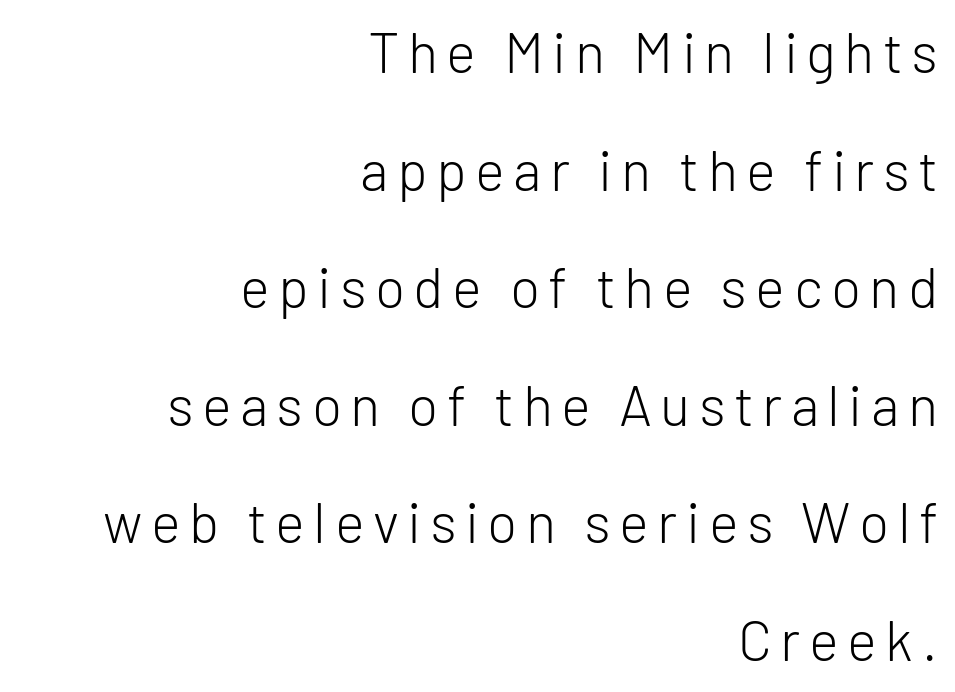
Q: Is the text bold? A: No.
Q: Is the text italic (slanted)? A: No, it is upright.
Q: Is the typeface a serif or a sans-serif typeface? A: Sans-serif.
Q: Is the text underlined? A: No.
Q: How is the paragraph aligned? A: Right-aligned.
Q: Is the spacing between lines tight, normal or loose? A: Loose.
Q: Width (condensed, normal, or wide)? A: Normal.
Q: Stroke contrast? A: Low.
Q: x-height? A: Medium.
Q: Monospaced? A: No.
